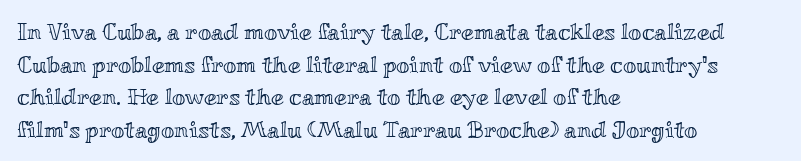
The image shows 23 px text type, upright; set left-aligned, normal line spacing (1.42x), normal letter spacing, not underlined.
